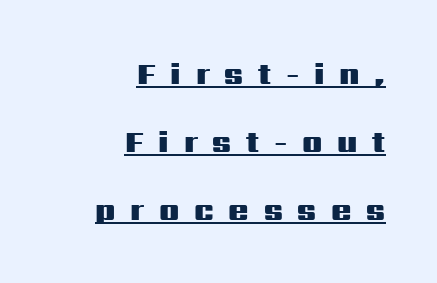
Q: Is the text bold? A: Yes.
Q: Is the text italic (slanted)? A: No, it is upright.
Q: Is the typeface a serif or a sans-serif typeface? A: Sans-serif.
Q: Is the text underlined? A: Yes.
Q: How is the paragraph aligned? A: Right-aligned.
Q: Is the spacing between letters normal or unusually wide? A: Unusually wide.
Q: Is the spacing between lines tight, normal or loose? A: Loose.
Q: Width (condensed, normal, or wide)? A: Wide.
Q: Stroke contrast? A: Medium.
Q: x-height? A: Medium.
Q: Monospaced? A: No.
